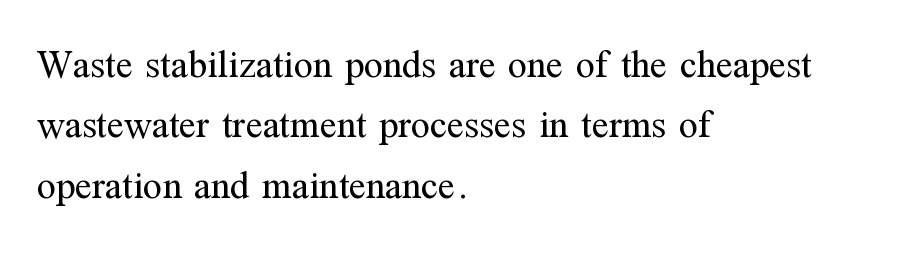
The image shows 39 px regular-weight serif type, upright; set left-aligned, normal line spacing (1.55x), normal letter spacing, not underlined; medium stroke contrast and a medium x-height.
